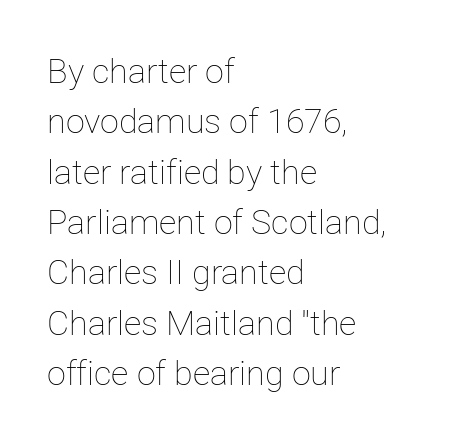
These lines are set flush left with a ragged right edge. Proportional: the letters do not fall into vertical columns. Is this a heavy cut? Hardly; it is regular or lighter. Is there much room between lines? A standard amount, neither cramped nor airy. Upright lettering throughout.
